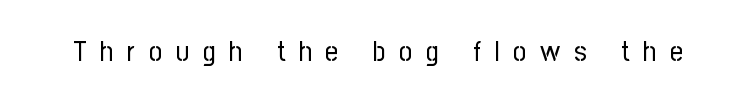
Q: Is the text bold? A: No.
Q: Is the text italic (slanted)? A: No, it is upright.
Q: Is the typeface a serif or a sans-serif typeface? A: Sans-serif.
Q: Is the text underlined? A: No.
Q: Is the spacing between letters normal or unusually wide? A: Unusually wide.
Q: Width (condensed, normal, or wide)? A: Condensed.
Q: Stroke contrast? A: Low.
Q: x-height? A: Medium.
Q: Monospaced? A: No.
